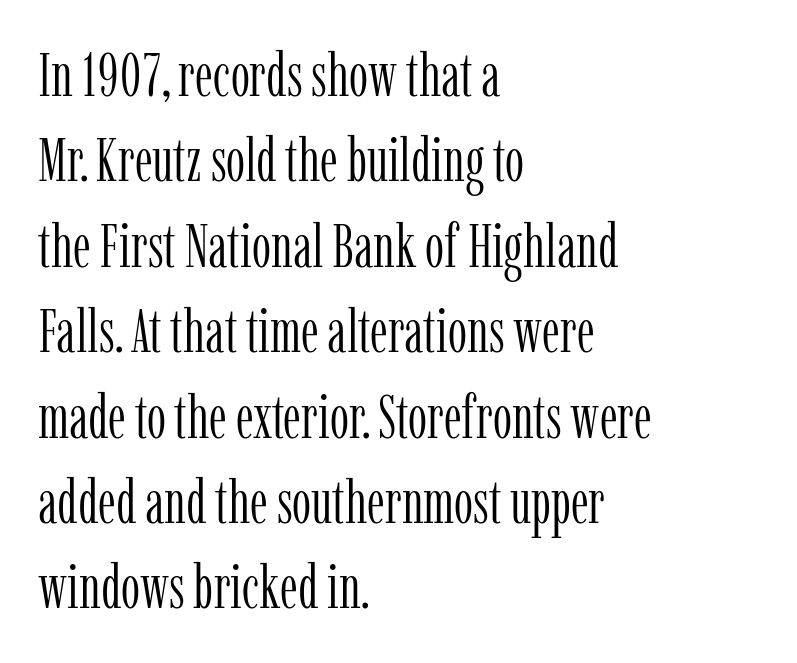
The image shows 61 px light, condensed serif type, upright; set left-aligned, normal line spacing (1.4x), normal letter spacing, not underlined; low stroke contrast and a medium x-height.
